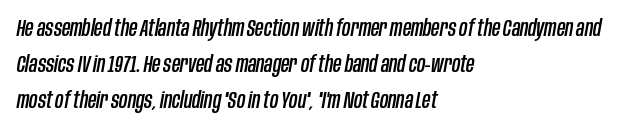
The zone under the glyphs is completely vacant. Compared with a centered layout, this one pins lines to the left instead. Observe the ordinary spacing: letters are neighbours, not strangers. Style check: oblique.
